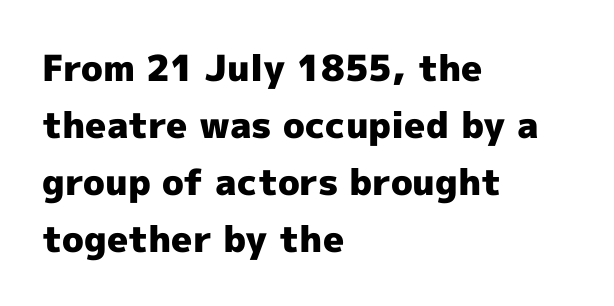
Q: Is the text bold? A: Yes.
Q: Is the text italic (slanted)? A: No, it is upright.
Q: Is the typeface a serif or a sans-serif typeface? A: Sans-serif.
Q: Is the text underlined? A: No.
Q: How is the paragraph aligned? A: Left-aligned.
Q: Is the spacing between letters normal or unusually wide? A: Normal.
Q: Is the spacing between lines tight, normal or loose? A: Normal.
Q: Width (condensed, normal, or wide)? A: Normal.
Q: x-height? A: Medium.
Q: Monospaced? A: No.
